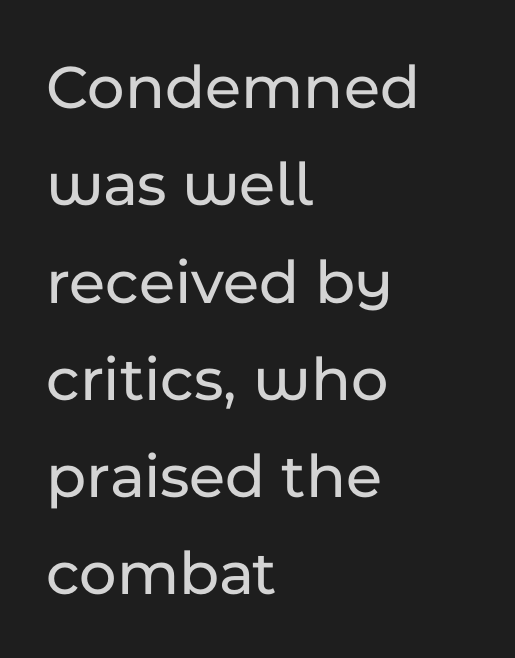
Glyph-to-glyph distance matches everyday printed text. Check where the strokes stop: nothing finishes them off — pure sans. The paragraph shown leans on its left margin. When letters stand straight like this, we call the style roman or upright. The area under the type is left untouched. The rows are spaced the way most documents space them.
